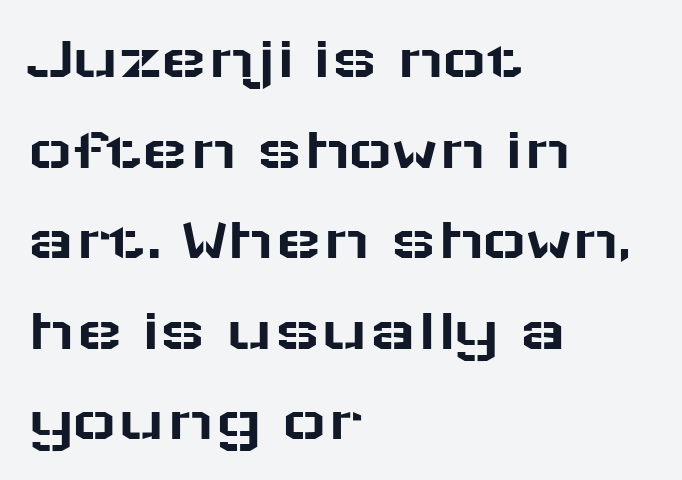
The lettering stays uniformly vertical, giving the passage a roman look. Nothing sits at the stroke ends, so this counts as sans-serif. In CSS terms this would be text-align: left. Vertical spacing — default. The rendering uses natural spacing where letterforms have individual widths.
